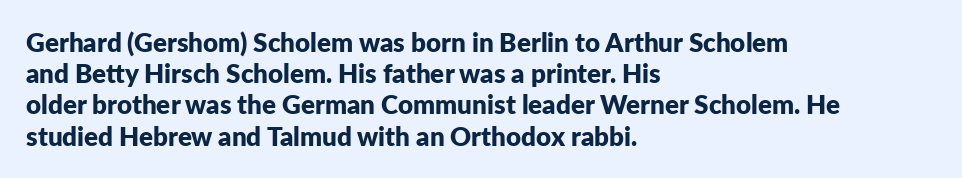
{"italic": "no", "bold": "yes", "underline": "no", "align": "left", "line_spacing_ratio": 1.2, "letter_spacing": "normal", "letter_spacing_em": 0.0, "glyph_px": 26}
